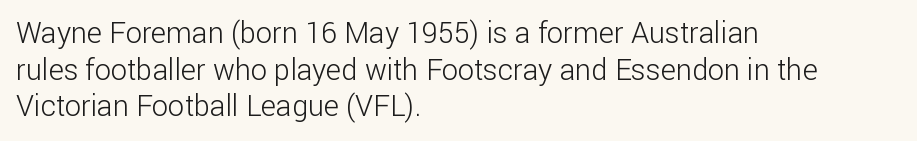
Q: Is the text bold? A: No.
Q: Is the text italic (slanted)? A: No, it is upright.
Q: Is the typeface a serif or a sans-serif typeface? A: Sans-serif.
Q: Is the text underlined? A: No.
Q: How is the paragraph aligned? A: Left-aligned.
Q: Is the spacing between letters normal or unusually wide? A: Normal.
Q: Is the spacing between lines tight, normal or loose? A: Normal.
Q: Width (condensed, normal, or wide)? A: Normal.
Q: Stroke contrast? A: Low.
Q: x-height? A: Medium.
Q: Monospaced? A: No.
